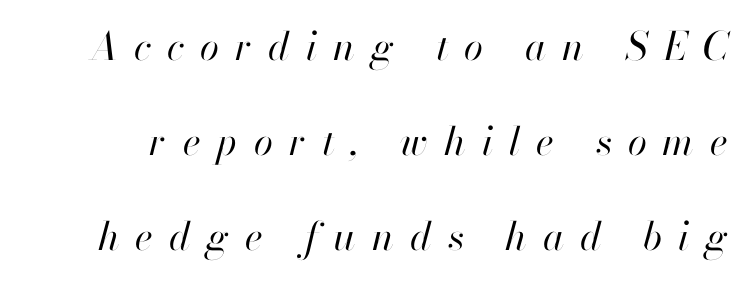
A typesetter would call this proportional, since set widths differ per character. Designer's note — italics engaged. A quiet, ordinary-to-light weight characterises the typeface. Nobody drew a line under any word here.
